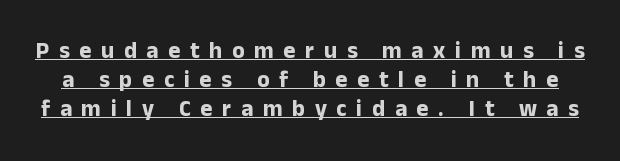
Q: Is the text bold? A: Yes.
Q: Is the text italic (slanted)? A: No, it is upright.
Q: Is the text underlined? A: Yes.
Q: Is the spacing between letters normal or unusually wide? A: Unusually wide.
Q: Is the spacing between lines tight, normal or loose? A: Normal.
